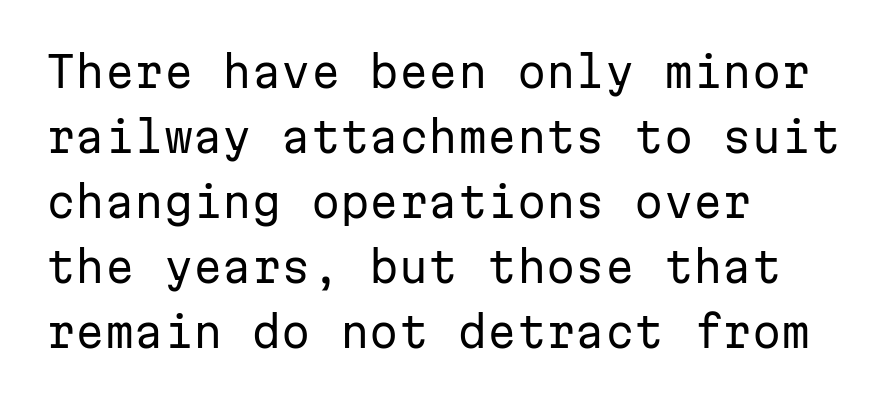
{"serif": "no", "italic": "no", "bold": "no", "weight": "regular", "width": "normal", "stroke_contrast": "low", "x_height": "medium", "monospaced": "yes", "underline": "no", "align": "left", "line_spacing": "normal", "line_spacing_ratio": 1.55, "letter_spacing": "normal", "letter_spacing_em": 0.0, "glyph_px": 42}
